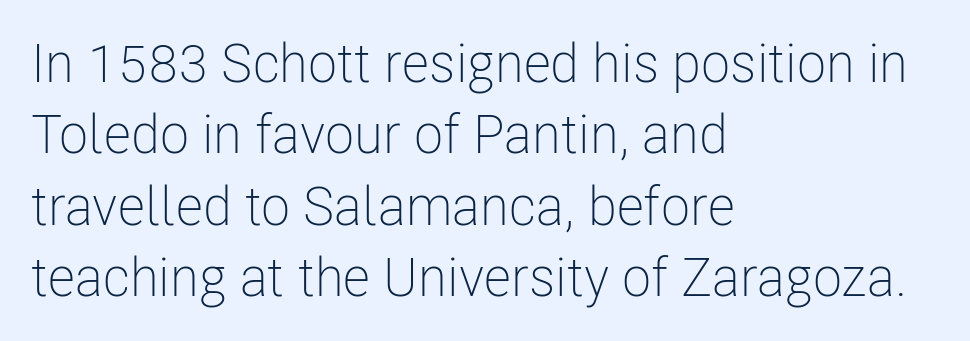
The image shows 54 px light, condensed sans-serif type, upright; set left-aligned, normal line spacing (1.32x), normal letter spacing, not underlined; low stroke contrast and a medium x-height.
